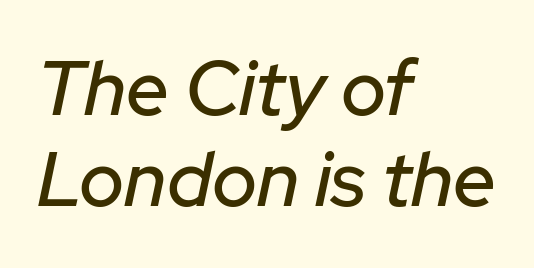
Q: Is the text italic (slanted)? A: Yes, it leans right by about 12 degrees.
Q: Is the text underlined? A: No.
Q: How is the paragraph aligned? A: Left-aligned.
Q: Is the spacing between letters normal or unusually wide? A: Normal.
Q: Width (condensed, normal, or wide)? A: Normal.
Q: Stroke contrast? A: Low.
Q: x-height? A: Medium.
Q: Monospaced? A: No.
